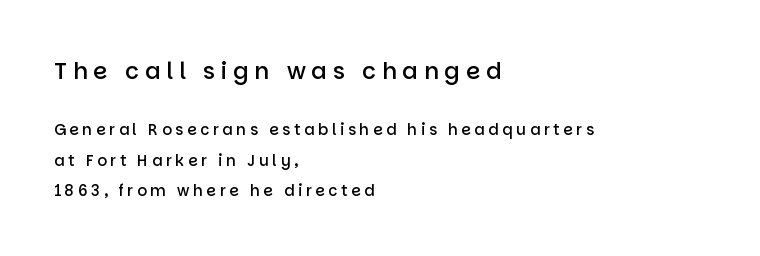
The typography opts for an upright posture over an oblique one. I'd describe the lettering as semibold — firm but not a full bold. There is plenty of visible air inserted between adjacent glyphs. Type without underlining. Look at the glyph heights: the upper group is clearly the bigger setting. A great deal of white space separates one row of letters from the next.
